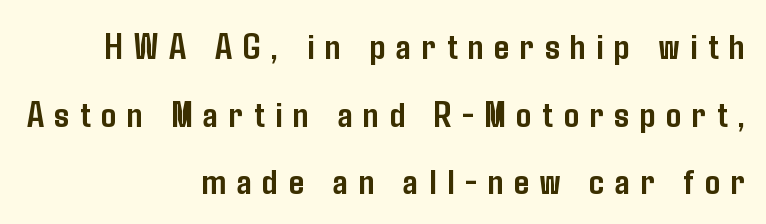
The lettering holds an erect, upright posture throughout. Check under the words: just untouched page. This is sans-serif lettering, the kind often seen on screens and signage. Layout note: lines flush right. Typesetter's note: full bold, strokes at maximum text heaviness. Honestly, the letter spacing is so wide it's the main thing you notice.
